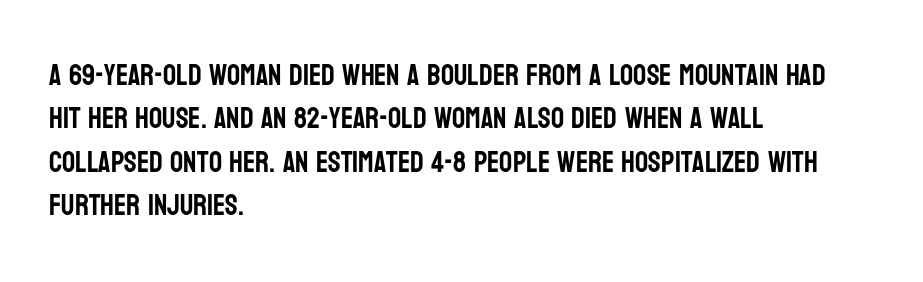
Q: Is the text italic (slanted)? A: No, it is upright.
Q: Is the typeface a serif or a sans-serif typeface? A: Sans-serif.
Q: Is the text underlined? A: No.
Q: How is the paragraph aligned? A: Left-aligned.
Q: Is the spacing between letters normal or unusually wide? A: Normal.
Q: Is the spacing between lines tight, normal or loose? A: Normal.
Q: Width (condensed, normal, or wide)? A: Condensed.
Q: Stroke contrast? A: Low.
Q: x-height? A: Large.
Q: Monospaced? A: No.
